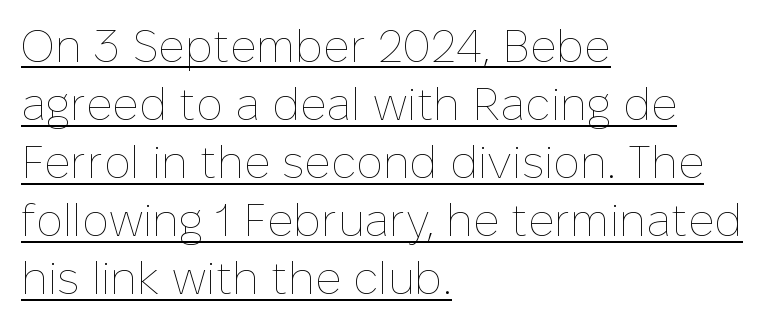
Here the designer chose a conventional face with non-uniform glyph widths. Casual observation: everything's shoved over to the left. These lines sit exactly where default settings would place them. The letters stand straight up with perfectly vertical stems. Students, note that the glyphs here touch the page at normal intervals. Emphasis is given by a line drawn under the lettering.
